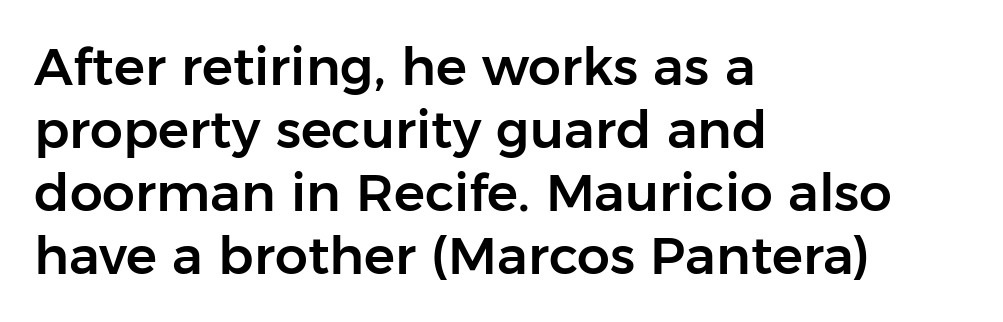
Q: Is the text italic (slanted)? A: No, it is upright.
Q: Is the typeface a serif or a sans-serif typeface? A: Sans-serif.
Q: Is the text underlined? A: No.
Q: How is the paragraph aligned? A: Left-aligned.
Q: Is the spacing between letters normal or unusually wide? A: Normal.
Q: Width (condensed, normal, or wide)? A: Normal.
Q: Stroke contrast? A: Low.
Q: x-height? A: Medium.
Q: Monospaced? A: No.
